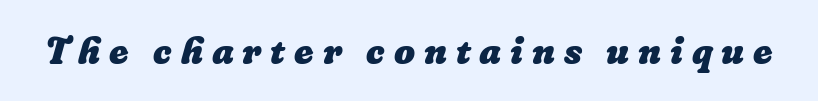
Q: Is the text bold? A: Yes.
Q: Is the text italic (slanted)? A: Yes, it leans right by about 16 degrees.
Q: Is the text underlined? A: No.
Q: Is the spacing between letters normal or unusually wide? A: Unusually wide.
Q: Width (condensed, normal, or wide)? A: Normal.
Q: Stroke contrast? A: Low.
Q: x-height? A: Medium.
Q: Monospaced? A: No.
